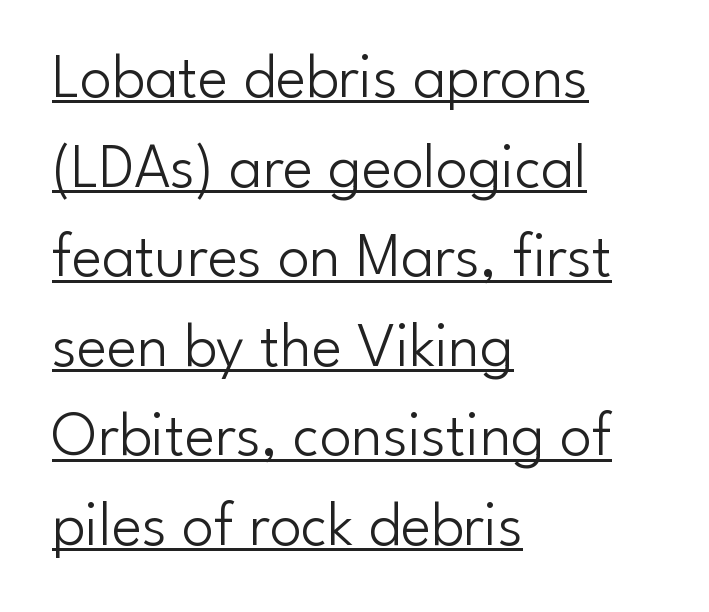
{"serif": "no", "italic": "no", "bold": "no", "weight": "light", "width": "normal", "stroke_contrast": "low", "x_height": "small", "monospaced": "no", "underline": "yes", "align": "left", "line_spacing": "normal", "line_spacing_ratio": 1.4, "letter_spacing": "normal", "letter_spacing_em": 0.0, "glyph_px": 64}
